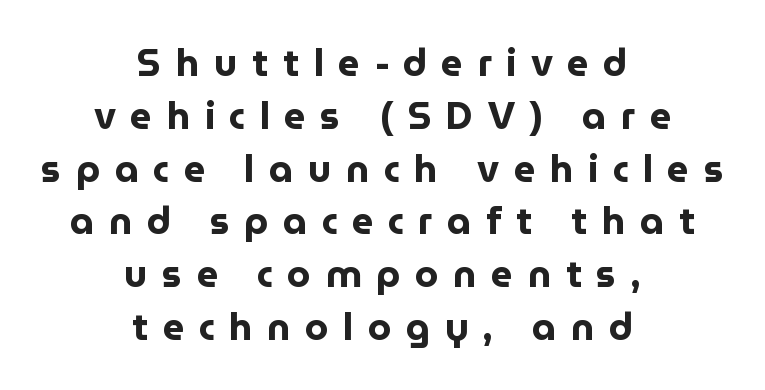
{"serif": "no", "italic": "no", "bold": "yes", "weight": "bold", "width": "normal", "stroke_contrast": "low", "x_height": "medium", "monospaced": "no", "underline": "no", "align": "center", "line_spacing": "normal", "line_spacing_ratio": 1.39, "letter_spacing": "wide", "letter_spacing_em": 0.38, "glyph_px": 38}
